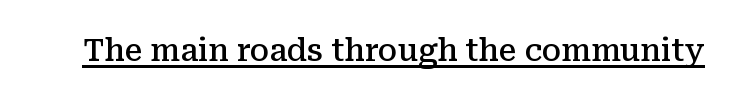
The image shows 30 px semibold serif type, upright; set normal letter spacing, underlined; medium stroke contrast and a medium x-height.
